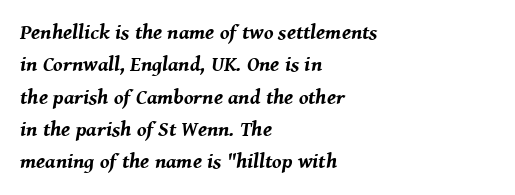
Q: Is the text bold? A: Yes.
Q: Is the text italic (slanted)? A: Yes, it leans right by about 8 degrees.
Q: Is the text underlined? A: No.
Q: How is the paragraph aligned? A: Left-aligned.
Q: Is the spacing between letters normal or unusually wide? A: Normal.
Q: Is the spacing between lines tight, normal or loose? A: Normal.
